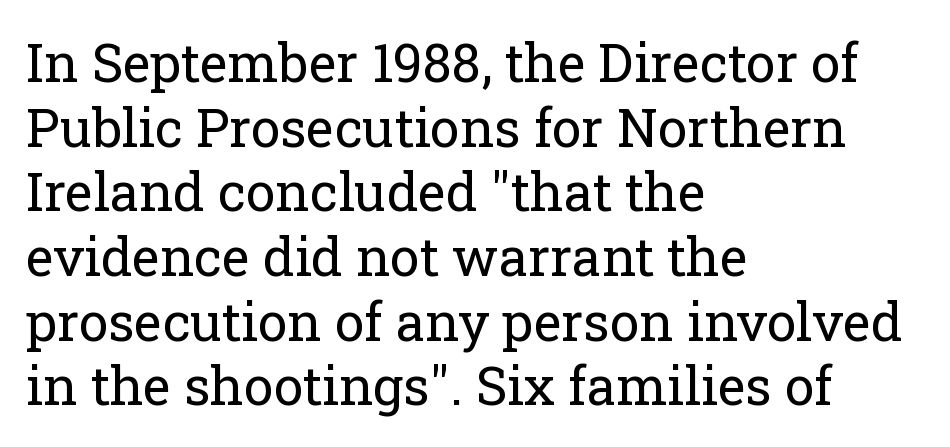
The type sits square on the baseline with zero lean. These lines are rendered in a variable-pitch font. Nobody touched the tracking dial on this one. Honestly, there is no underline to notice here at all.
